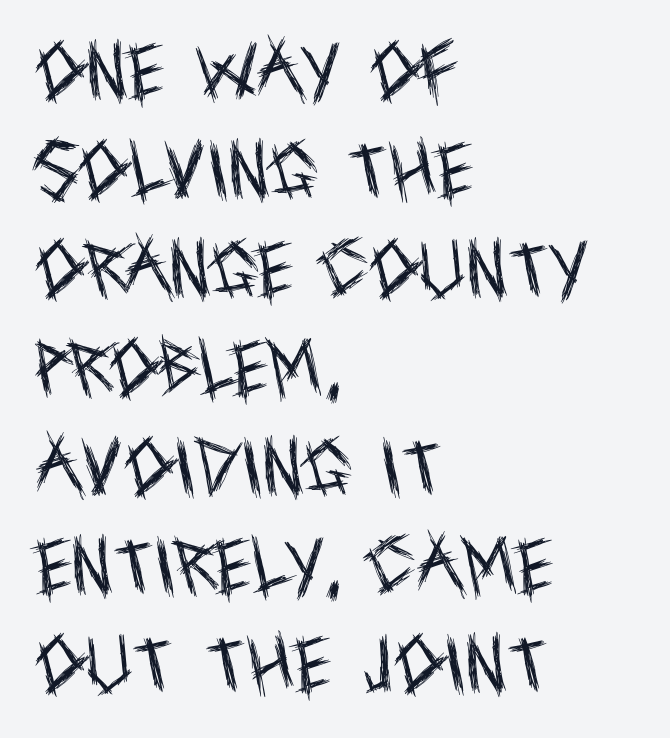
{"serif": "no", "italic": "no", "bold": "no", "weight": "regular", "width": "condensed", "x_height": "large", "monospaced": "no", "underline": "no", "align": "left", "line_spacing": "normal", "line_spacing_ratio": 1.57, "letter_spacing": "normal", "letter_spacing_em": 0.0, "glyph_px": 63}
